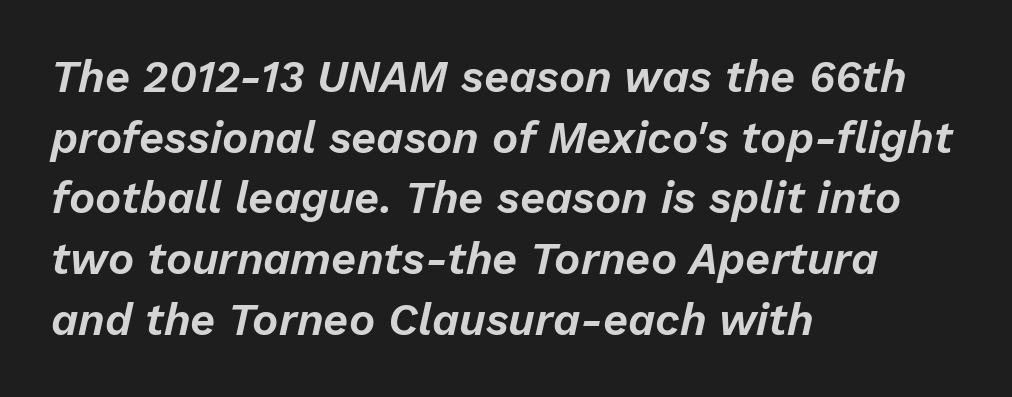
{"italic": "yes", "lean": "right", "slant_degrees": 13, "width": "normal", "stroke_contrast": "low", "x_height": "medium", "monospaced": "no", "underline": "no", "align": "left", "line_spacing": "normal", "line_spacing_ratio": 1.38, "letter_spacing": "normal", "letter_spacing_em": 0.0, "glyph_px": 44}
